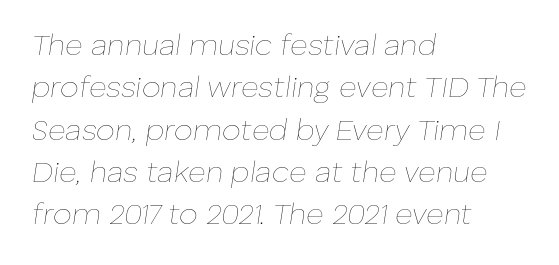
The image shows 30 px thin type, italic (leaning right); set left-aligned, normal line spacing (1.41x), normal letter spacing, not underlined; low stroke contrast and a medium x-height.
